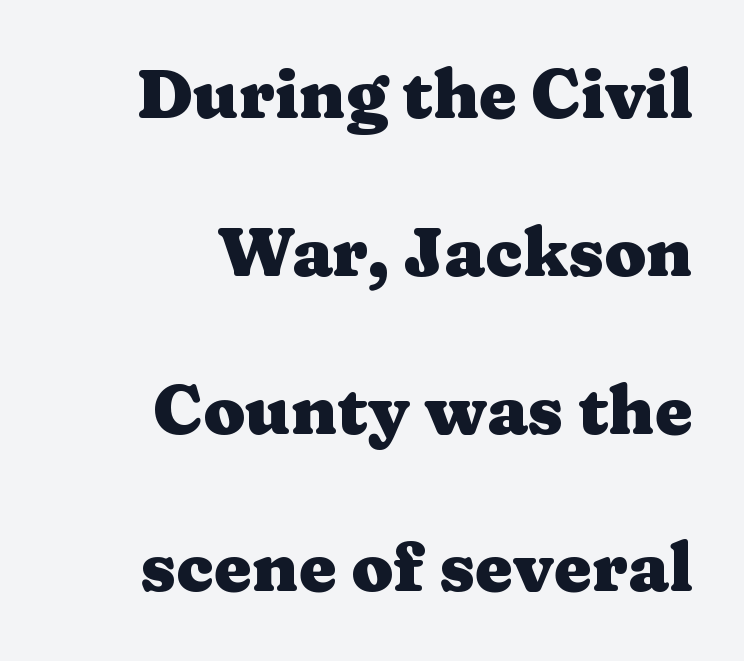
Q: Is the text bold? A: Yes.
Q: Is the text italic (slanted)? A: No, it is upright.
Q: Is the typeface a serif or a sans-serif typeface? A: Serif.
Q: Is the text underlined? A: No.
Q: How is the paragraph aligned? A: Right-aligned.
Q: Is the spacing between letters normal or unusually wide? A: Normal.
Q: Is the spacing between lines tight, normal or loose? A: Loose.
Q: Width (condensed, normal, or wide)? A: Wide.
Q: Stroke contrast? A: Medium.
Q: x-height? A: Medium.
Q: Monospaced? A: No.
